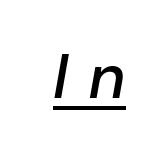
The specimen reads as italic at a glance. Honestly, the underline is the first thing you notice here. I'd describe the lettering as semibold — firm but not a full bold. Proportional: the letters do not fall into vertical columns.
